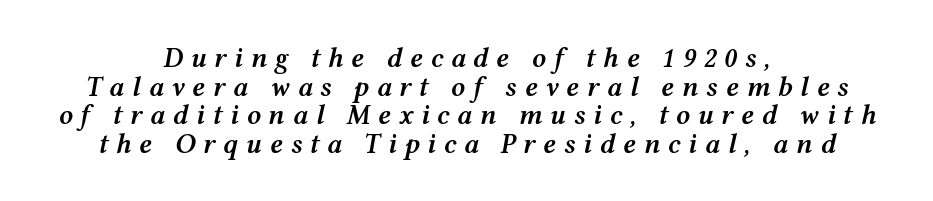
The image shows 28 px semibold, wide type, italic (leaning right); set centered, tight line spacing (1.02x), unusually wide letter spacing (+0.27 em), not underlined; medium stroke contrast and a medium x-height.
